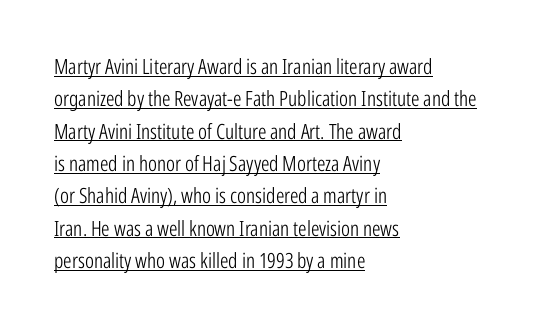
Q: Is the text bold? A: No.
Q: Is the text italic (slanted)? A: No, it is upright.
Q: Is the text underlined? A: Yes.
Q: How is the paragraph aligned? A: Left-aligned.
Q: Is the spacing between letters normal or unusually wide? A: Normal.
Q: Is the spacing between lines tight, normal or loose? A: Normal.
